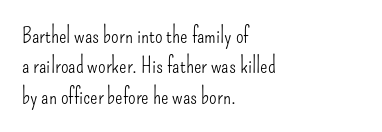
{"italic": "no", "bold": "no", "underline": "no", "align": "left", "line_spacing": "normal", "line_spacing_ratio": 1.38, "letter_spacing": "normal", "letter_spacing_em": 0.0, "glyph_px": 22}
